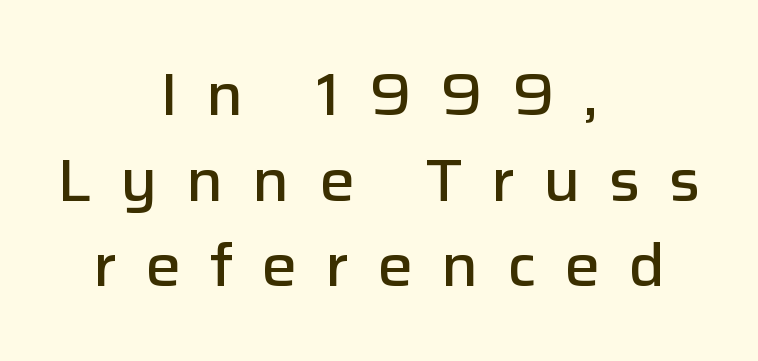
The image shows 59 px semibold sans-serif type, upright; set centered, normal line spacing (1.45x), unusually wide letter spacing (+0.48 em), not underlined; low stroke contrast and a medium x-height.
